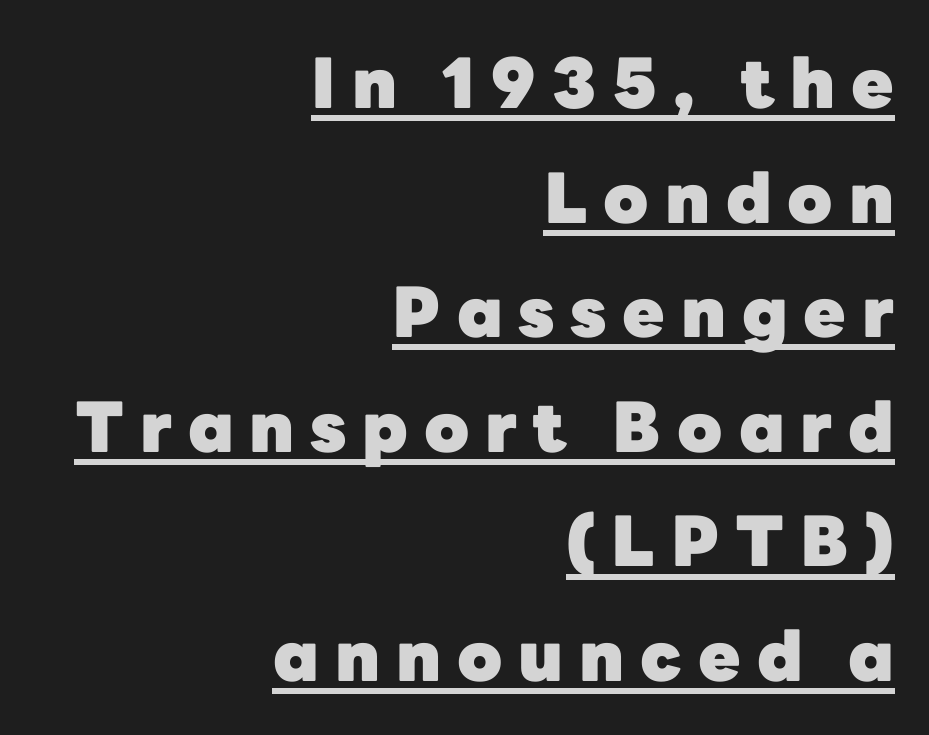
Q: Is the text bold? A: Yes.
Q: Is the text italic (slanted)? A: No, it is upright.
Q: Is the typeface a serif or a sans-serif typeface? A: Sans-serif.
Q: Is the text underlined? A: Yes.
Q: How is the paragraph aligned? A: Right-aligned.
Q: Is the spacing between letters normal or unusually wide? A: Unusually wide.
Q: Is the spacing between lines tight, normal or loose? A: Normal.
Q: Width (condensed, normal, or wide)? A: Normal.
Q: Stroke contrast? A: Low.
Q: x-height? A: Medium.
Q: Monospaced? A: No.
